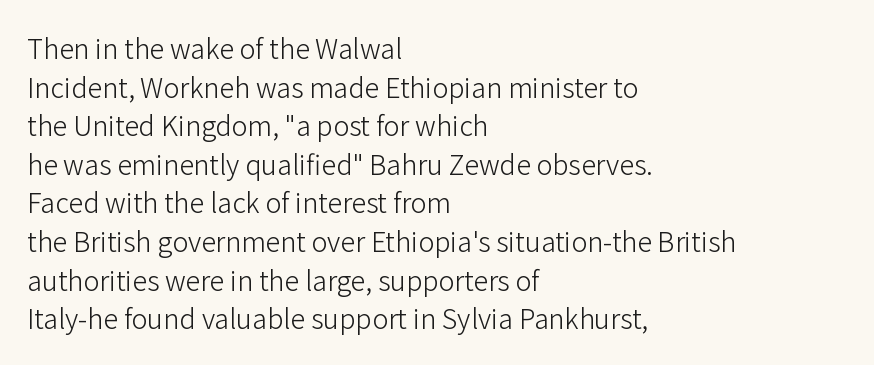
Stroke thickness stays within the range of a standard reading face or lighter. Notice how descenders clear the ascenders below comfortably — that's standard leading. There is no visible air inserted between adjacent glyphs. Casual observation: everything's shoved over to the left. The specimen omits any rule beneath the text block's lines. The letters stand straight up with perfectly vertical stems.
